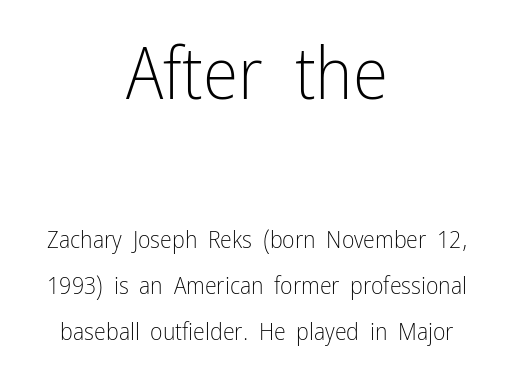
{"serif": "no", "italic": "no", "bold": "no", "weight": "light", "width": "condensed", "stroke_contrast": "low", "x_height": "medium", "monospaced": "no", "underline": "no", "align": "center", "line_spacing": "loose", "line_spacing_ratio": 1.93, "letter_spacing": "normal", "letter_spacing_em": 0.0, "larger_block": "first", "size_ratio": 3.0, "glyph_px": 72}
